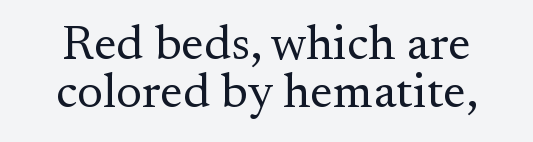
Does extra space separate the letters? No, they use regular spacing. Check where the strokes stop: tiny serifs finish them off. Does the lettering tilt? It doesn't — this is upright. Proportional: the letters do not fall into vertical columns.
